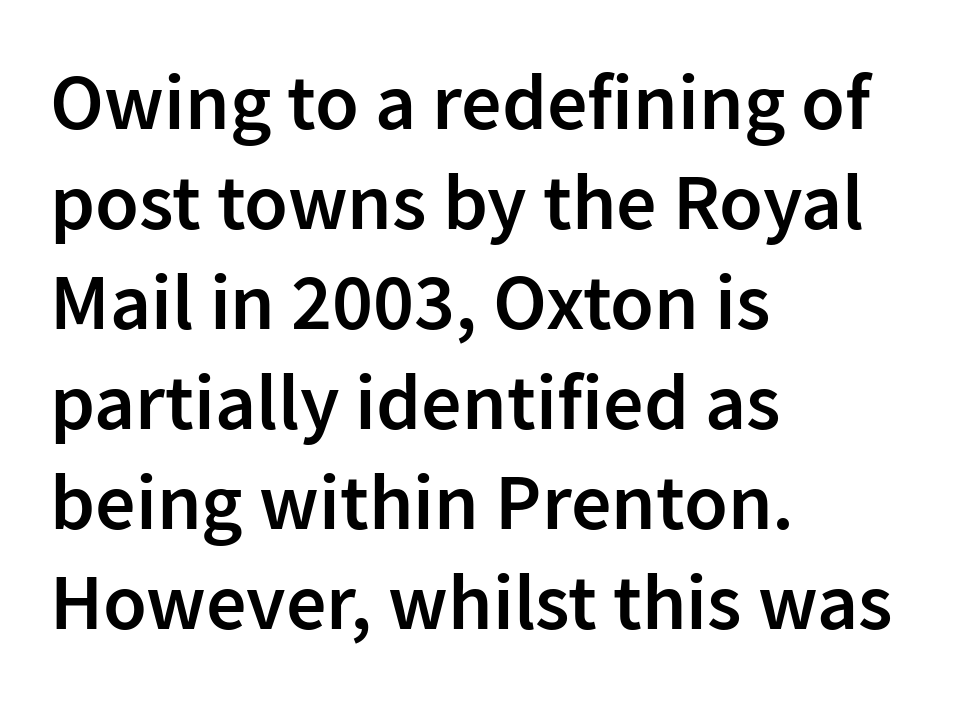
Note: no serifs on the glyphs. The line-height multiplier appears to be the usual default. No extra tracking has been applied to these lines. The lettering stays uniformly vertical, giving the passage a roman look. A clean baseline with only descenders dipping below it.
